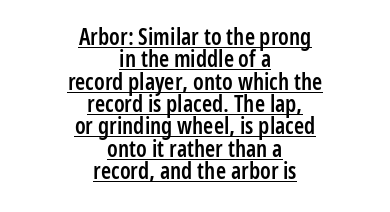
The image shows 23 px text type, upright; set centered, tight line spacing (0.97x), normal letter spacing, underlined.
